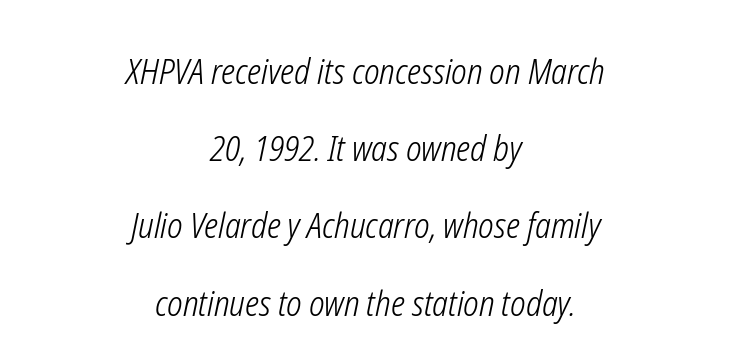
{"italic": "yes", "lean": "right", "slant_degrees": 12, "bold": "no", "weight": "light", "width": "condensed", "stroke_contrast": "low", "x_height": "medium", "monospaced": "no", "underline": "no", "align": "center", "line_spacing": "loose", "line_spacing_ratio": 2.27, "letter_spacing": "normal", "letter_spacing_em": 0.0, "glyph_px": 34}
